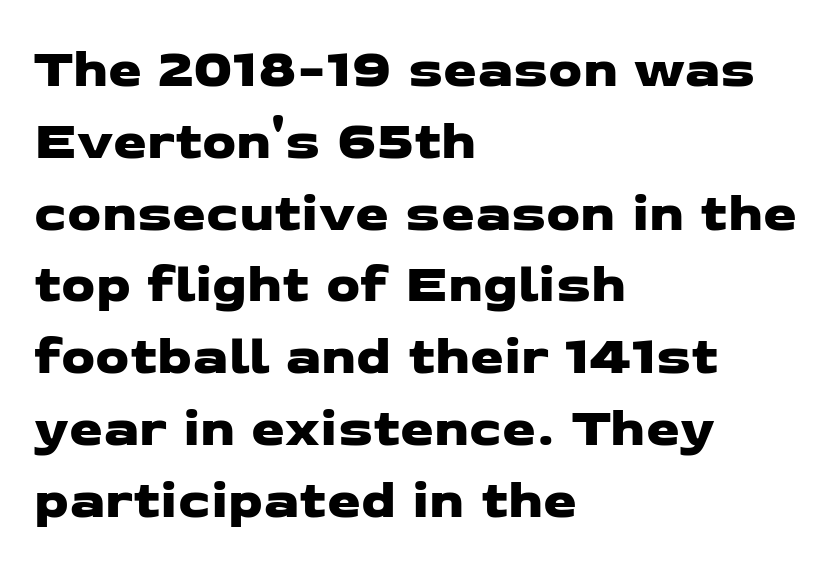
A normal amount of white space separates one row of letters from the next. Teacher's note: observe the even left margin — that is flush-left alignment. Each row of text sits above clean, open space. Does extra space separate the letters? No, they use regular spacing. Character widths vary here, with narrow letters taking less room than wide ones. Each letter's strokes conclude bluntly, with no projecting serifs.
